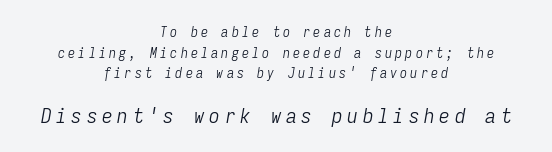
The image shows 21 px text type, italic (leaning right); set centered, normal line spacing (1.48x), unusually wide letter spacing (+0.23 em), not underlined; the second (bottom) block is 1.5x larger.
